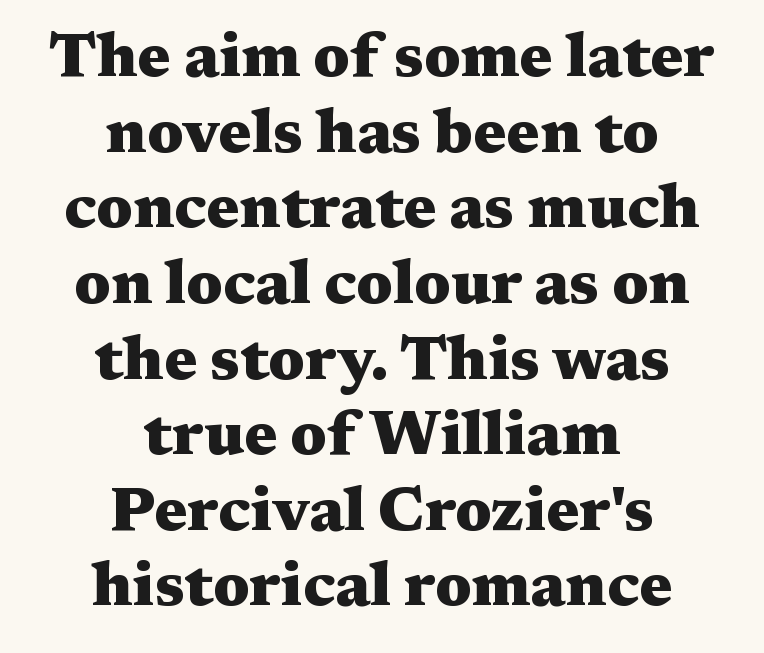
Do the characters align in a grid? No, the font is proportional. You can tell from the footed stems that serif type was used. The horizontal fit of the characters is conventional and even. The lines in this sample share a center point and differ in where they start and stop. Check under the words: just untouched page. The lettering stays uniformly vertical, giving the passage a roman look.
